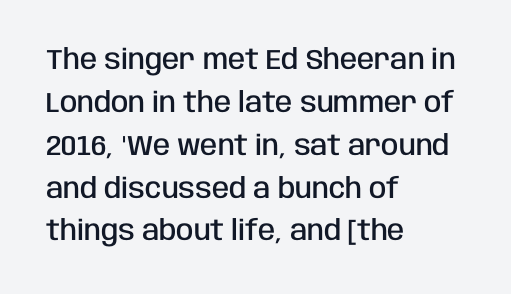
How would I describe the line gaps? Plain and ordinary. The font family rendered here belongs to the sans-serif group. The space directly below the letters is spotless. The ragged edge is on the right, which tells us the setting is flush left.
